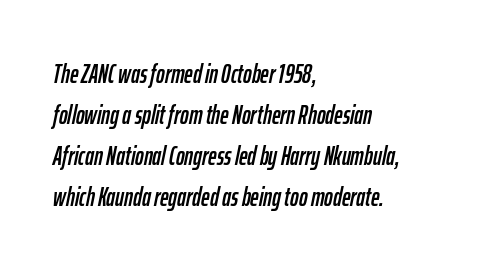
Short and long lines alike share a common starting point at left. These lines keep a tight, regular rhythm from letter to letter. Yep, that's italic — everything's leaning. Whoever set this chose a conventional vertical rhythm.
